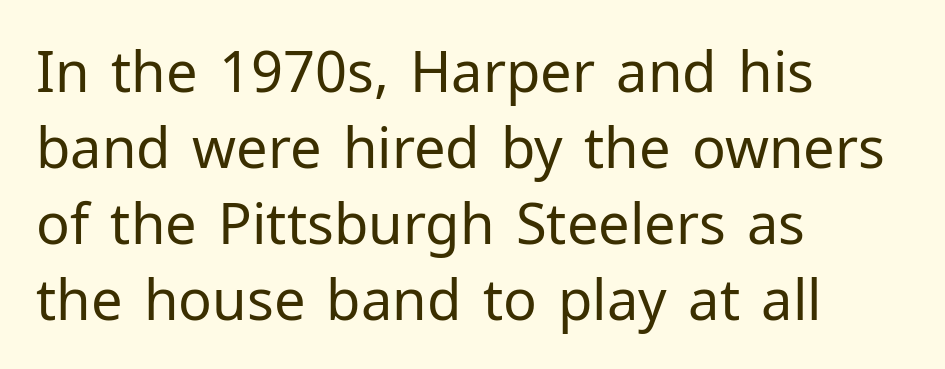
{"serif": "no", "italic": "no", "bold": "no", "weight": "regular", "width": "normal", "stroke_contrast": "low", "x_height": "medium", "monospaced": "no", "underline": "no", "align": "left", "line_spacing": "normal", "line_spacing_ratio": 1.36, "letter_spacing": "normal", "letter_spacing_em": 0.0, "glyph_px": 56}
